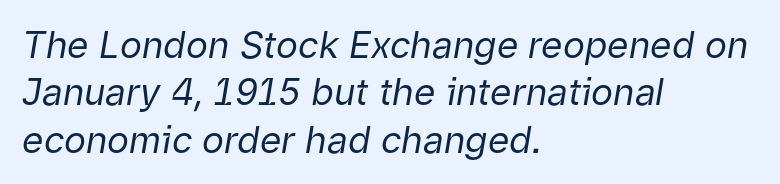
Q: Is the text bold? A: No.
Q: Is the text italic (slanted)? A: Yes, it leans right by about 9 degrees.
Q: Is the text underlined? A: No.
Q: How is the paragraph aligned? A: Left-aligned.
Q: Is the spacing between letters normal or unusually wide? A: Normal.
Q: Is the spacing between lines tight, normal or loose? A: Normal.
Q: Width (condensed, normal, or wide)? A: Normal.
Q: Stroke contrast? A: Low.
Q: x-height? A: Medium.
Q: Monospaced? A: No.
